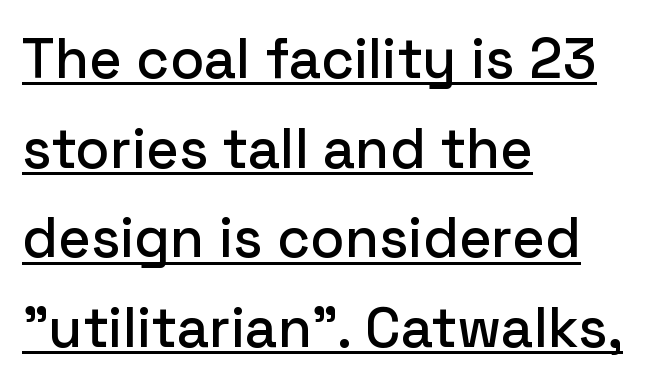
{"serif": "no", "italic": "no", "width": "normal", "stroke_contrast": "low", "x_height": "medium", "monospaced": "no", "underline": "yes", "align": "left", "line_spacing": "normal", "line_spacing_ratio": 1.6, "letter_spacing": "normal", "letter_spacing_em": 0.0, "glyph_px": 56}
